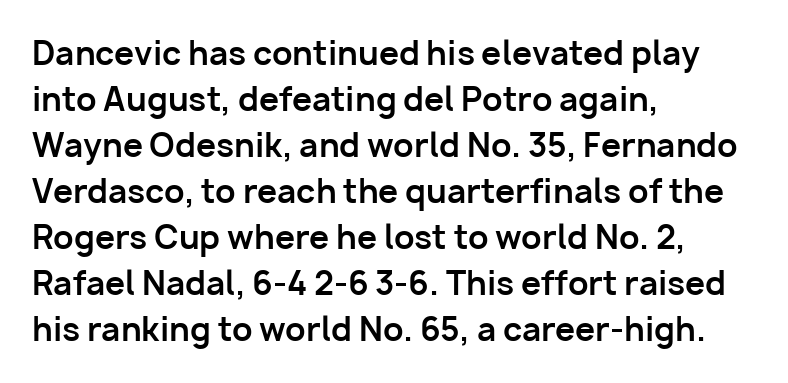
{"serif": "no", "italic": "no", "bold": "yes", "weight": "bold", "width": "normal", "stroke_contrast": "low", "x_height": "medium", "monospaced": "no", "underline": "no", "align": "left", "line_spacing": "normal", "line_spacing_ratio": 1.44, "letter_spacing": "normal", "letter_spacing_em": 0.0, "glyph_px": 32}
